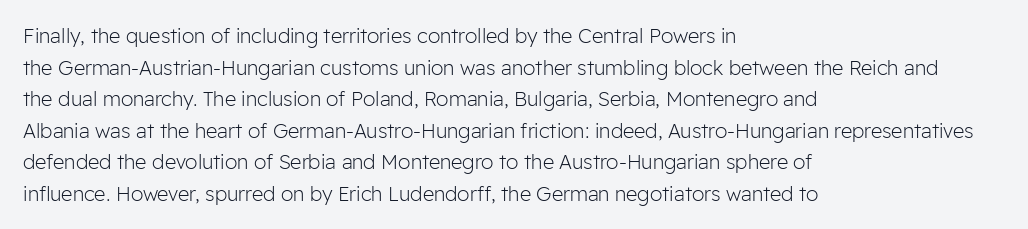
Q: Is the text bold? A: No.
Q: Is the text italic (slanted)? A: No, it is upright.
Q: Is the text underlined? A: No.
Q: How is the paragraph aligned? A: Left-aligned.
Q: Is the spacing between letters normal or unusually wide? A: Normal.
Q: Is the spacing between lines tight, normal or loose? A: Normal.
